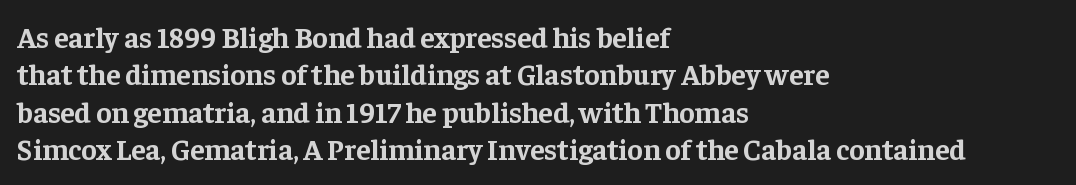
Q: Is the text bold? A: Yes.
Q: Is the text italic (slanted)? A: No, it is upright.
Q: Is the typeface a serif or a sans-serif typeface? A: Serif.
Q: Is the text underlined? A: No.
Q: How is the paragraph aligned? A: Left-aligned.
Q: Is the spacing between letters normal or unusually wide? A: Normal.
Q: Is the spacing between lines tight, normal or loose? A: Normal.
Q: Width (condensed, normal, or wide)? A: Normal.
Q: Stroke contrast? A: Low.
Q: x-height? A: Medium.
Q: Monospaced? A: No.
